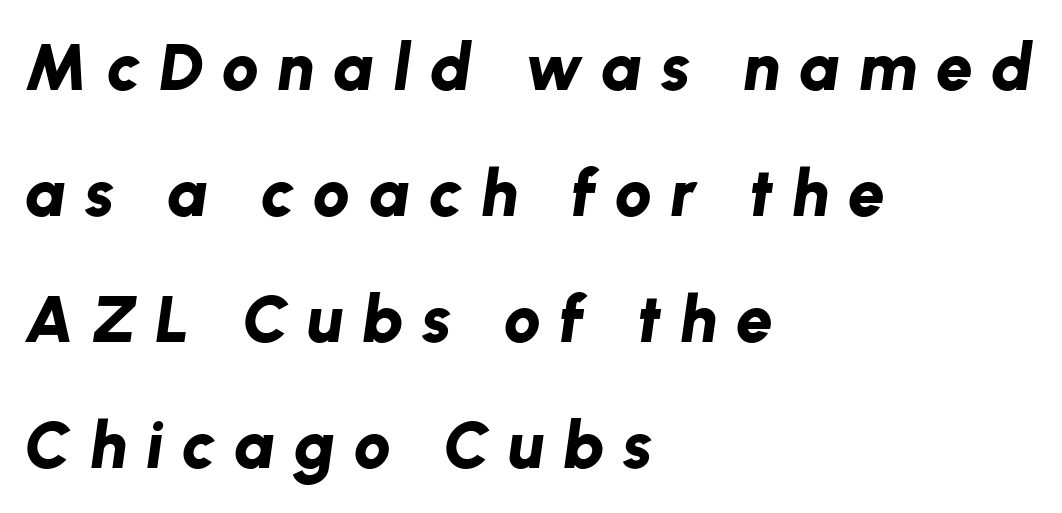
{"italic": "yes", "lean": "right", "slant_degrees": 8, "bold": "yes", "weight": "bold", "width": "normal", "stroke_contrast": "low", "x_height": "medium", "monospaced": "no", "underline": "no", "align": "left", "line_spacing": "loose", "line_spacing_ratio": 1.91, "letter_spacing": "wide", "letter_spacing_em": 0.28, "glyph_px": 66}
